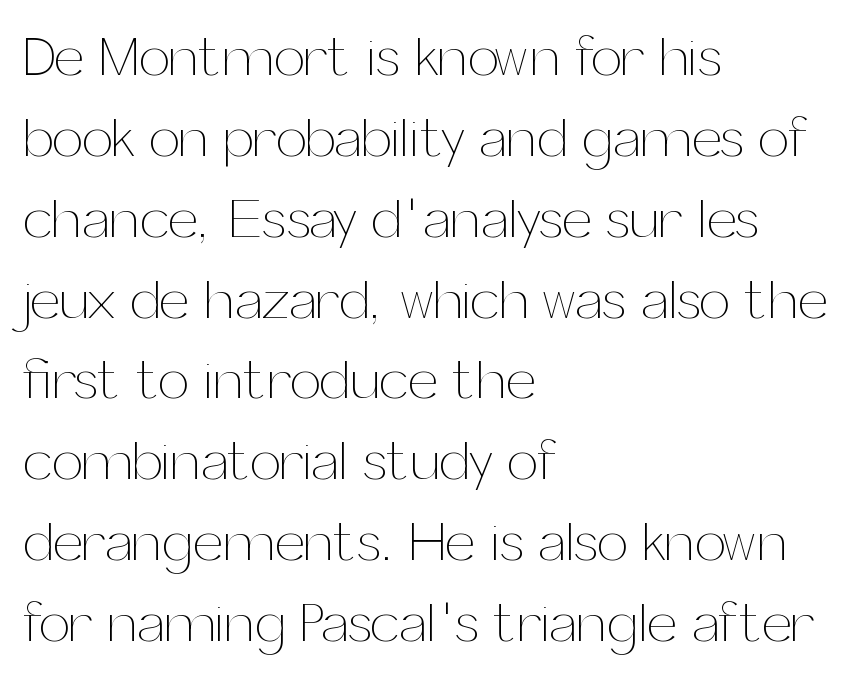
Q: Is the text bold? A: No.
Q: Is the text italic (slanted)? A: No, it is upright.
Q: Is the text underlined? A: No.
Q: How is the paragraph aligned? A: Left-aligned.
Q: Is the spacing between letters normal or unusually wide? A: Normal.
Q: Is the spacing between lines tight, normal or loose? A: Normal.
Q: Width (condensed, normal, or wide)? A: Normal.
Q: Stroke contrast? A: Medium.
Q: x-height? A: Medium.
Q: Monospaced? A: No.
